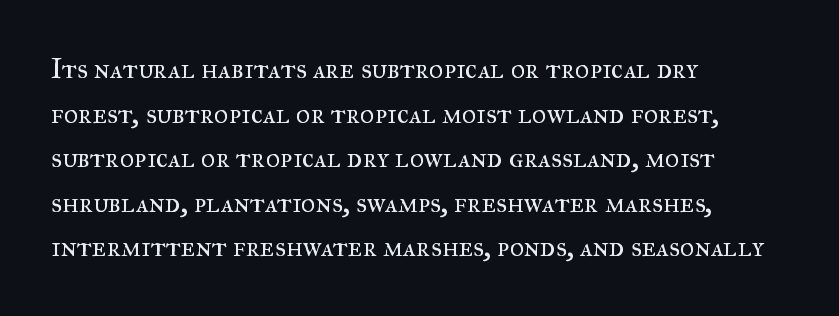
{"serif": "yes", "italic": "no", "bold": "no", "weight": "regular", "width": "normal", "stroke_contrast": "medium", "x_height": "small", "monospaced": "no", "underline": "no", "align": "left", "line_spacing": "normal", "line_spacing_ratio": 1.59, "letter_spacing": "normal", "letter_spacing_em": 0.0, "glyph_px": 28}
